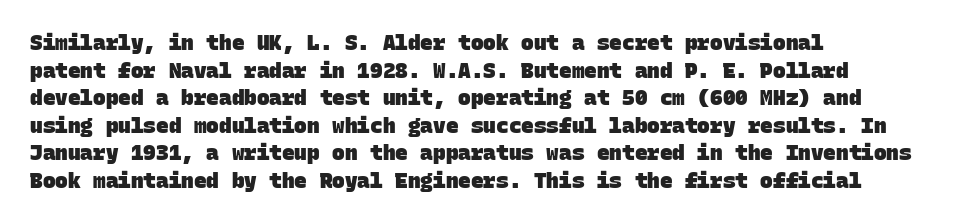
Notice how the passage keeps a crisp vertical edge on the left only. The space between consecutive lines is moderate. Pretty heavy lettering here — definitely bold. Spacing between characters is what you'd get straight out of the box. Beneath every word, the page is bare.
